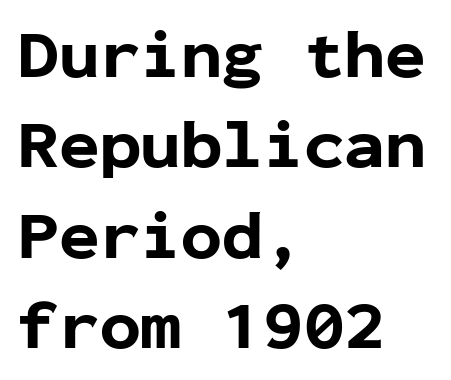
{"serif": "no", "italic": "no", "bold": "yes", "weight": "bold", "width": "normal", "stroke_contrast": "low", "x_height": "medium", "monospaced": "yes", "underline": "no", "align": "left", "line_spacing": "normal", "line_spacing_ratio": 1.33, "letter_spacing": "normal", "letter_spacing_em": 0.0, "glyph_px": 68}
